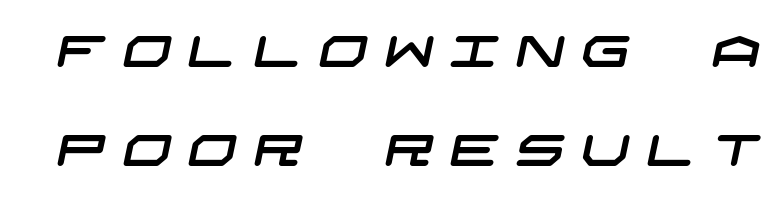
Caption: expanded tracking, letters set apart. The leading is generous, giving the passage an open texture. Descender tails drop into unmarked territory. The glyphs in this specimen are sans serif.
